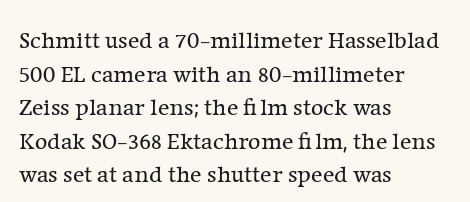
The image shows 24 px text type, upright; set left-aligned, normal line spacing (1.4x), normal letter spacing, not underlined.
